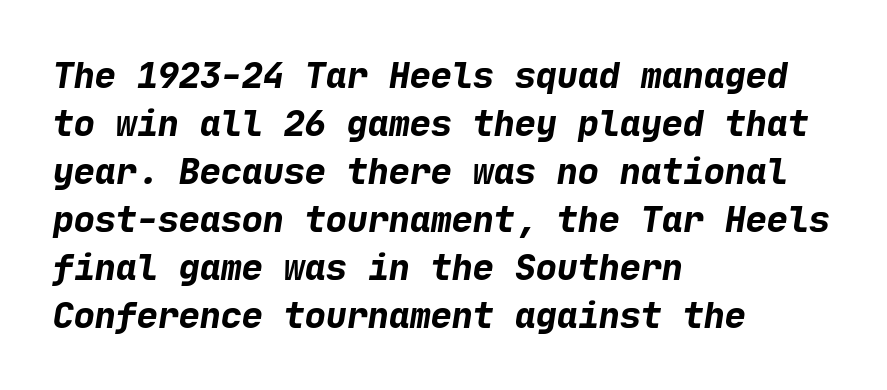
{"serif": "no", "bold": "yes", "weight": "bold", "width": "normal", "stroke_contrast": "low", "x_height": "medium", "underline": "no", "align": "left", "line_spacing": "normal", "line_spacing_ratio": 1.37, "letter_spacing": "normal", "letter_spacing_em": 0.0, "glyph_px": 35}
